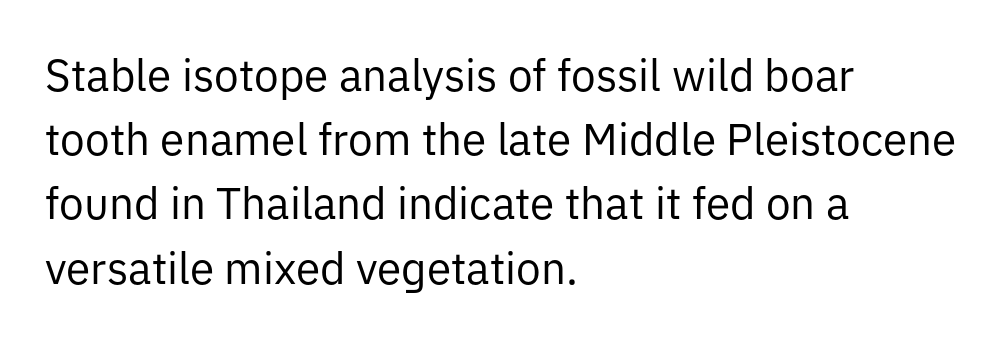
Is the type heavy? It reads as light-to-regular instead. Clear beneath every line of the passage. Caption: standard tracking, unaltered. The letters stand upright; this is a roman face.
